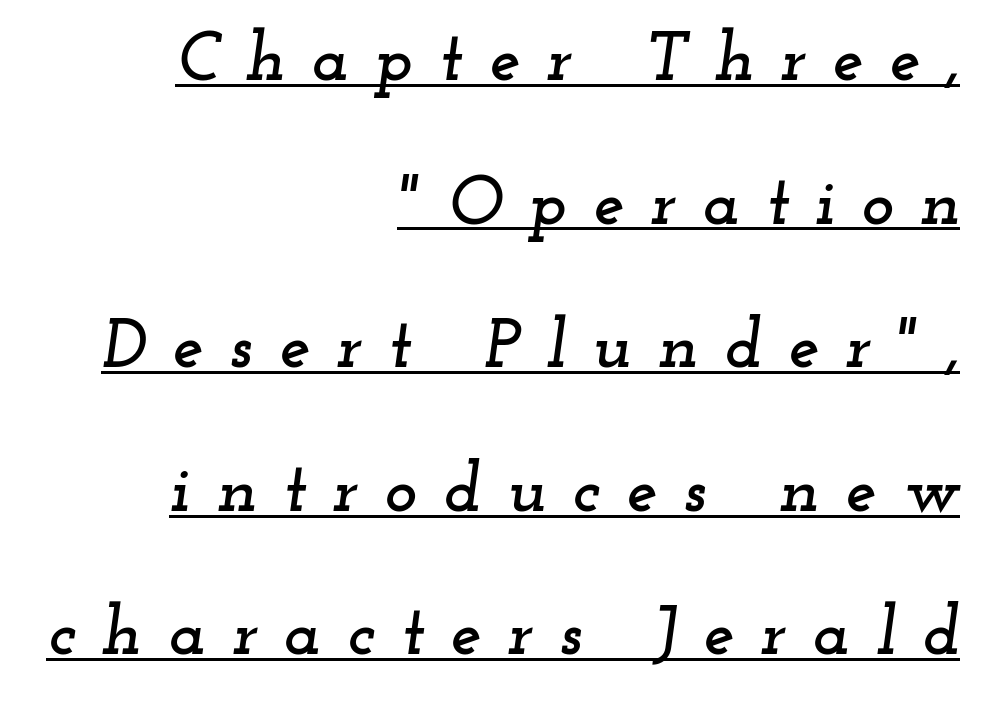
Each word looks stretched out because of the extra space between its letters. These lines stand farther apart than default settings would place them. In terms of posture, this sample is oblique. This is serif lettering, the kind often seen in printed books. Emphasis is given by a line drawn under the lettering.
